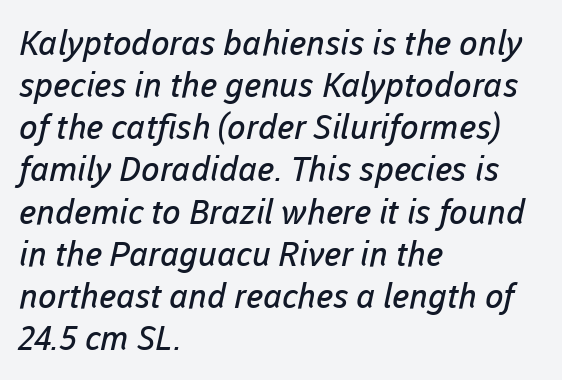
{"serif": "no", "bold": "no", "weight": "regular", "width": "normal", "stroke_contrast": "low", "x_height": "medium", "monospaced": "no", "underline": "no", "align": "left", "line_spacing_ratio": 1.24, "letter_spacing": "normal", "letter_spacing_em": 0.0, "glyph_px": 34}
